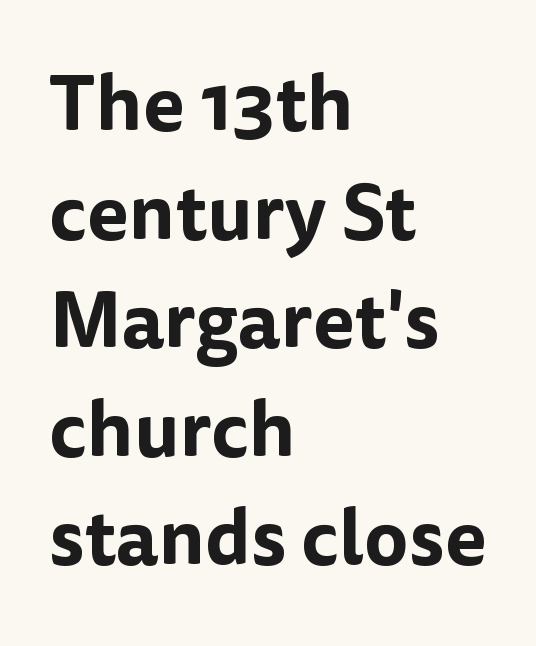
The image shows 77 px sans-serif type, upright; set left-aligned, normal line spacing (1.41x), normal letter spacing, not underlined; low stroke contrast and a medium x-height.
